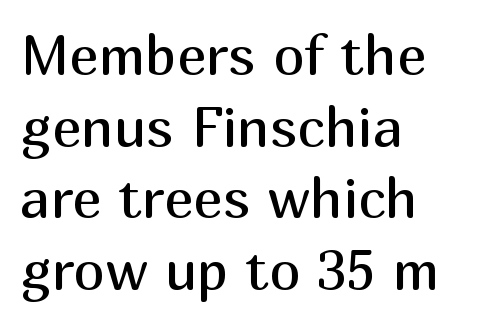
The image shows 56 px regular-weight sans-serif type, upright; set left-aligned, normal line spacing (1.28x), normal letter spacing, not underlined; medium stroke contrast and a medium x-height.
